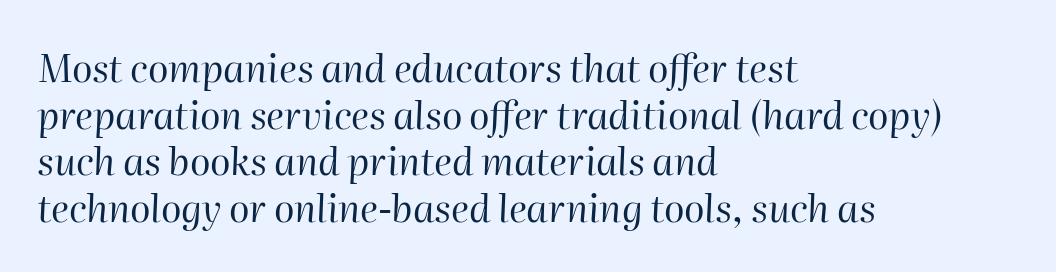
Compared with a typical body face, this is equally light or lighter still. You could call the tracking neutral — neither tight nor loose. Horizontally, the lines are justified to the leading edge only. Proportional: the letters do not fall into vertical columns. Unmarked baselines from the first word to the last.
